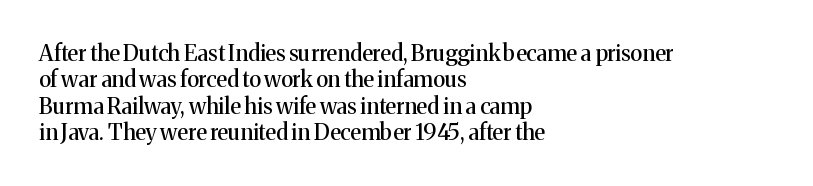
The image shows 22 px text type, upright; set left-aligned, line spacing 1.2x, normal letter spacing, not underlined.
